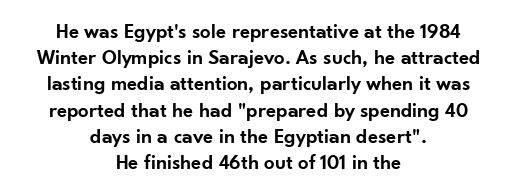
{"italic": "no", "bold": "semi", "underline": "no", "align": "center", "line_spacing": "normal", "line_spacing_ratio": 1.25, "letter_spacing": "normal", "letter_spacing_em": 0.0, "glyph_px": 21}
